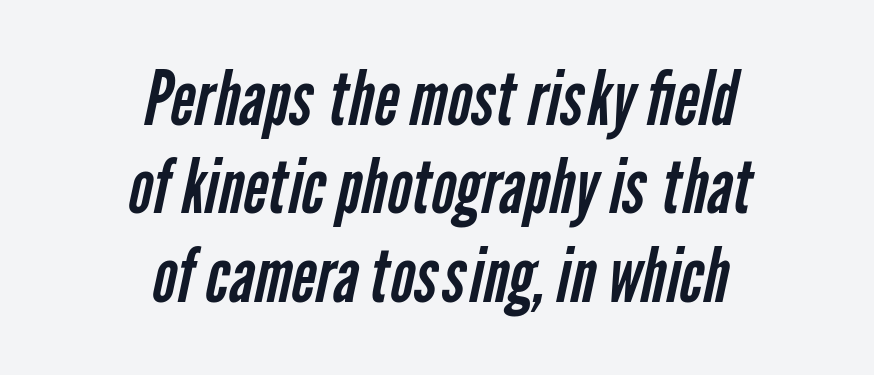
{"serif": "no", "bold": "no", "weight": "regular", "width": "condensed", "stroke_contrast": "low", "x_height": "medium", "monospaced": "no", "underline": "no", "align": "center", "line_spacing_ratio": 1.18, "letter_spacing": "normal", "letter_spacing_em": 0.0, "glyph_px": 75}
